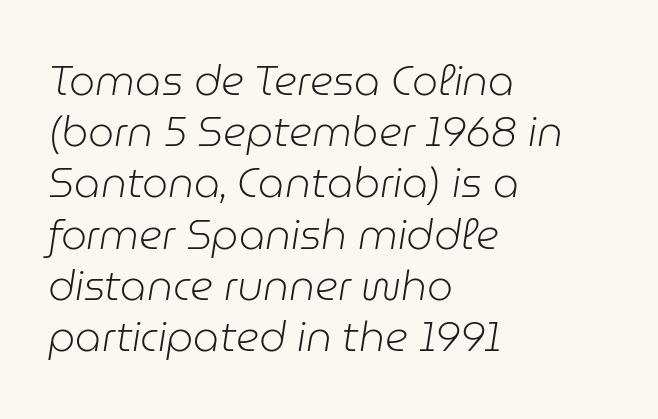
{"italic": "yes", "lean": "right", "slant_degrees": 9, "bold": "no", "weight": "light", "width": "normal", "stroke_contrast": "low", "x_height": "medium", "monospaced": "no", "underline": "no", "align": "left", "line_spacing": "normal", "line_spacing_ratio": 1.25, "letter_spacing": "normal", "letter_spacing_em": 0.0, "glyph_px": 41}
